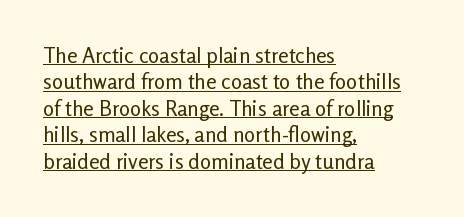
The image shows 21 px text type, upright; set left-aligned, normal line spacing (1.26x), normal letter spacing, underlined.
